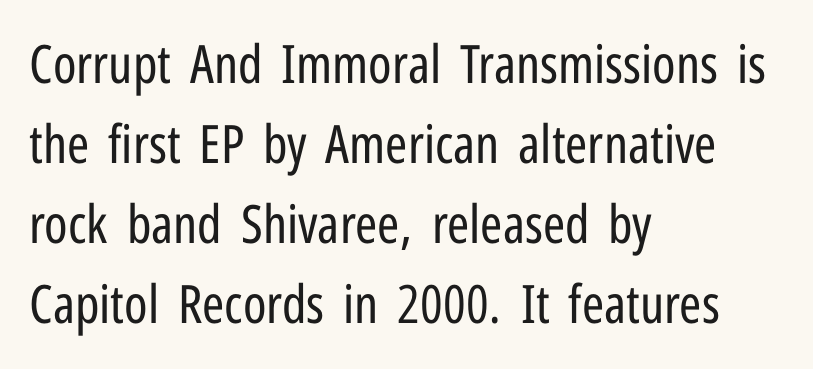
A typesetter would call this zero additional tracking. Line starts are locked; line ends wander. Unlike italic type, these characters show no tilt at all. Nothing sits at the stroke ends, so this counts as sans-serif.
